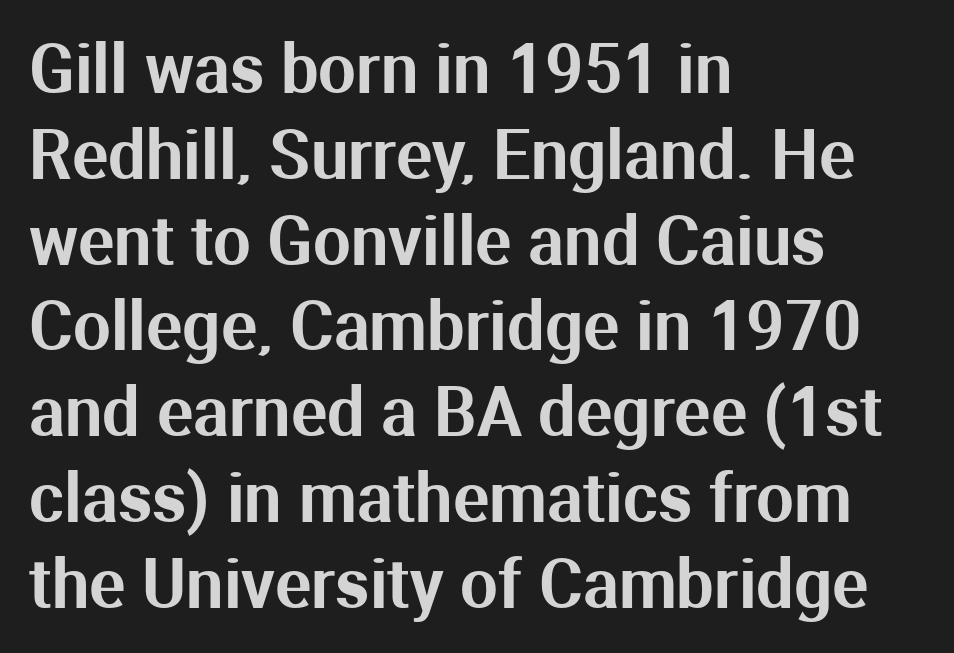
Q: Is the text italic (slanted)? A: No, it is upright.
Q: Is the typeface a serif or a sans-serif typeface? A: Sans-serif.
Q: Is the text underlined? A: No.
Q: How is the paragraph aligned? A: Left-aligned.
Q: Is the spacing between letters normal or unusually wide? A: Normal.
Q: Is the spacing between lines tight, normal or loose? A: Normal.
Q: Width (condensed, normal, or wide)? A: Normal.
Q: Stroke contrast? A: Medium.
Q: x-height? A: Medium.
Q: Monospaced? A: No.
